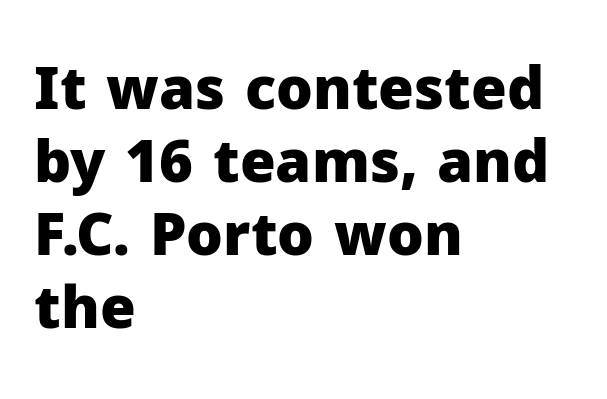
Q: Is the text bold? A: Yes.
Q: Is the text italic (slanted)? A: No, it is upright.
Q: Is the typeface a serif or a sans-serif typeface? A: Sans-serif.
Q: Is the text underlined? A: No.
Q: How is the paragraph aligned? A: Left-aligned.
Q: Is the spacing between letters normal or unusually wide? A: Normal.
Q: Is the spacing between lines tight, normal or loose? A: Normal.
Q: Width (condensed, normal, or wide)? A: Normal.
Q: Stroke contrast? A: Low.
Q: x-height? A: Medium.
Q: Monospaced? A: No.
